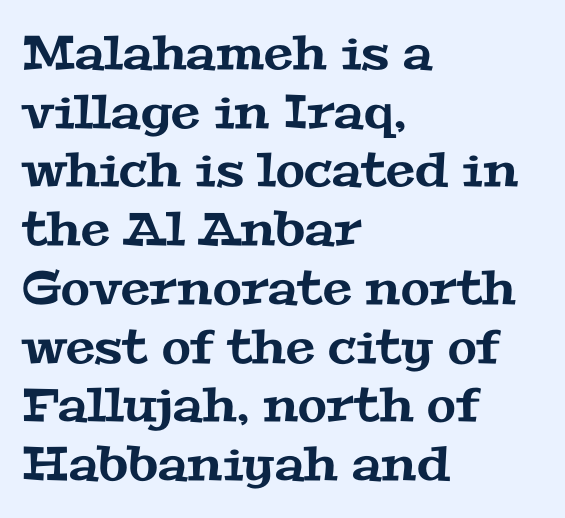
Q: Is the typeface a serif or a sans-serif typeface? A: Serif.
Q: Is the text underlined? A: No.
Q: How is the paragraph aligned? A: Left-aligned.
Q: Is the spacing between letters normal or unusually wide? A: Normal.
Q: Is the spacing between lines tight, normal or loose? A: Normal.
Q: Width (condensed, normal, or wide)? A: Wide.
Q: Stroke contrast? A: Medium.
Q: x-height? A: Medium.
Q: Monospaced? A: No.
